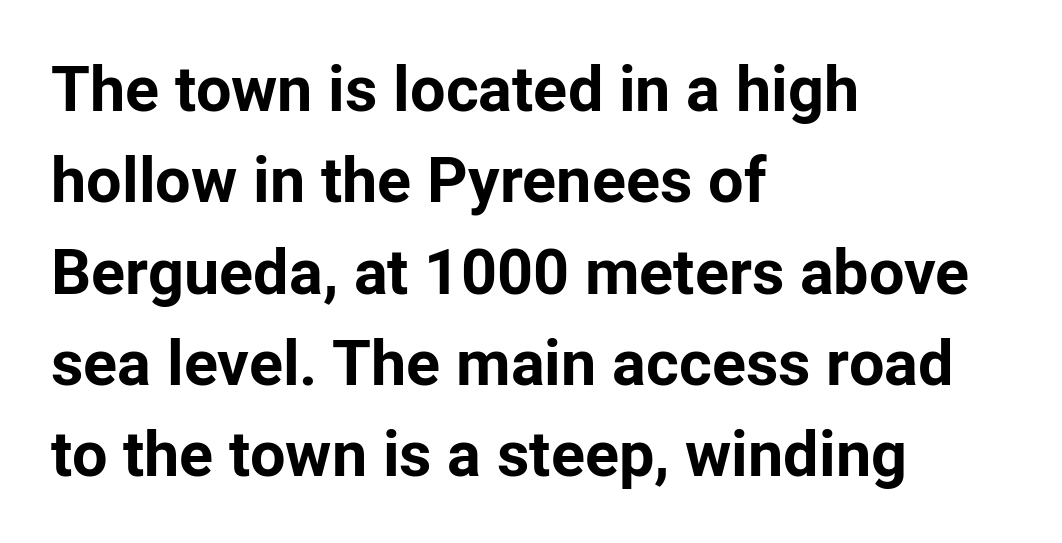
{"serif": "no", "italic": "no", "bold": "yes", "weight": "bold", "width": "normal", "stroke_contrast": "low", "x_height": "medium", "monospaced": "no", "underline": "no", "align": "left", "line_spacing": "normal", "line_spacing_ratio": 1.45, "letter_spacing": "normal", "letter_spacing_em": 0.0, "glyph_px": 63}
